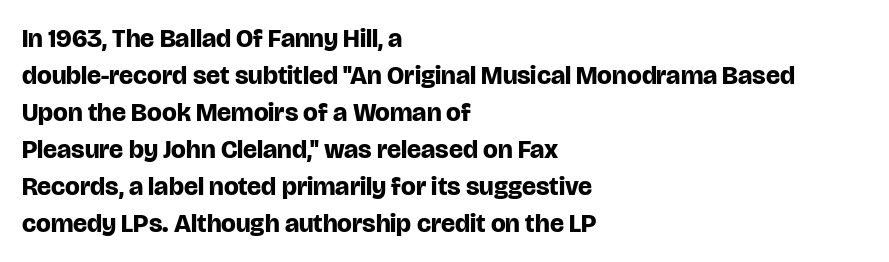
{"italic": "no", "bold": "yes", "underline": "no", "align": "left", "line_spacing": "normal", "line_spacing_ratio": 1.42, "letter_spacing": "normal", "letter_spacing_em": 0.0, "glyph_px": 26}
